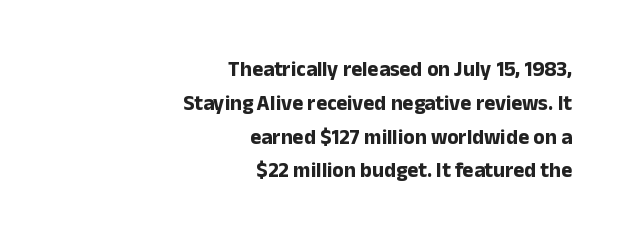
Italic? Not at all — the glyphs are vertical. The text block is weighted toward the right margin, trailing off unevenly leftward. Students, this is bold: see how much ink each stroke carries. The foot of each line stays bare and open. In terms of letterspacing, this is plain default setting.
